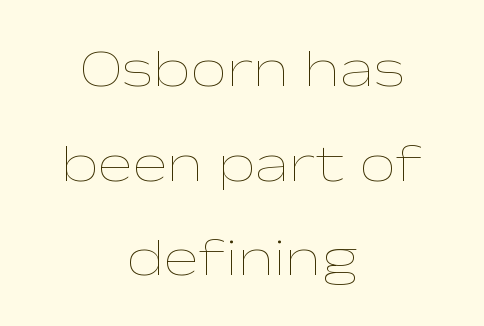
Q: Is the text bold? A: No.
Q: Is the text italic (slanted)? A: No, it is upright.
Q: Is the text underlined? A: No.
Q: How is the paragraph aligned? A: Centered.
Q: Is the spacing between letters normal or unusually wide? A: Normal.
Q: Width (condensed, normal, or wide)? A: Wide.
Q: Stroke contrast? A: Low.
Q: x-height? A: Medium.
Q: Monospaced? A: No.
